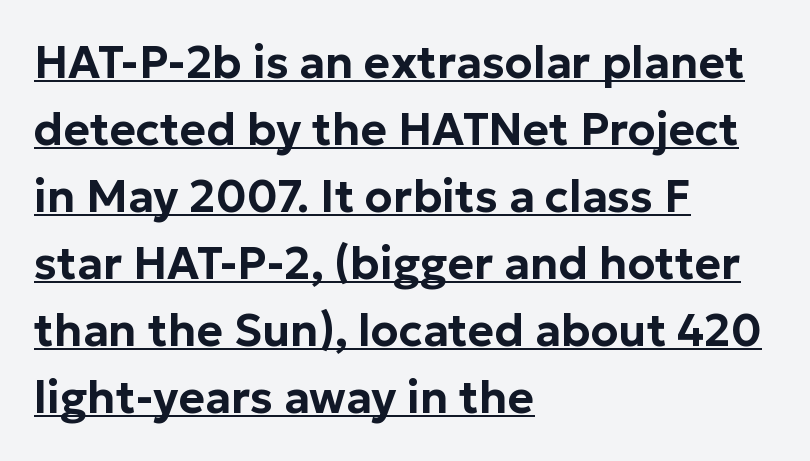
Q: Is the text italic (slanted)? A: No, it is upright.
Q: Is the typeface a serif or a sans-serif typeface? A: Sans-serif.
Q: Is the text underlined? A: Yes.
Q: How is the paragraph aligned? A: Left-aligned.
Q: Is the spacing between letters normal or unusually wide? A: Normal.
Q: Is the spacing between lines tight, normal or loose? A: Normal.
Q: Width (condensed, normal, or wide)? A: Normal.
Q: Stroke contrast? A: Low.
Q: x-height? A: Medium.
Q: Monospaced? A: No.
